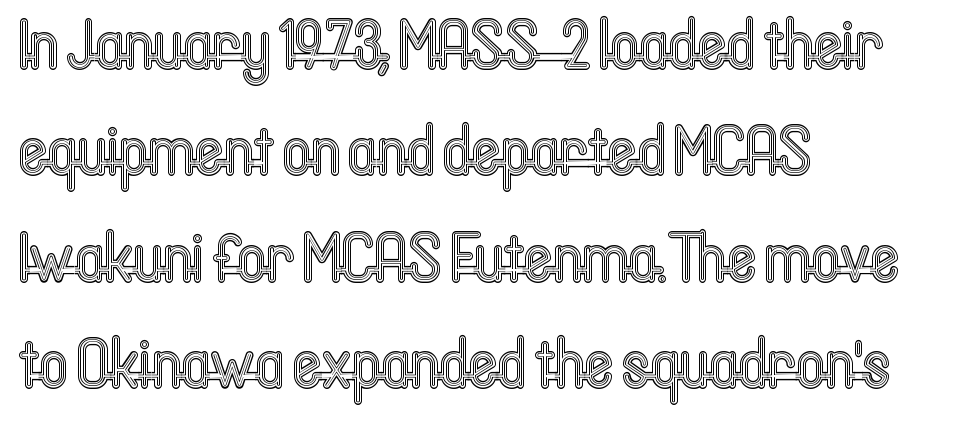
The image shows 69 px condensed type, upright; set left-aligned, normal line spacing (1.54x), normal letter spacing, not underlined; a medium x-height.
